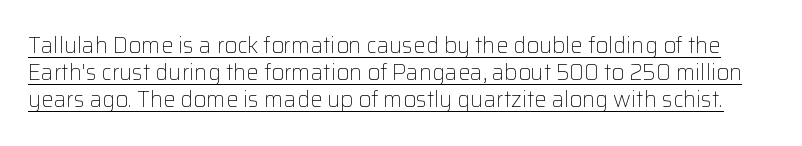
{"italic": "no", "bold": "no", "underline": "yes", "line_spacing_ratio": 1.23, "letter_spacing": "normal", "letter_spacing_em": 0.0, "glyph_px": 22}
